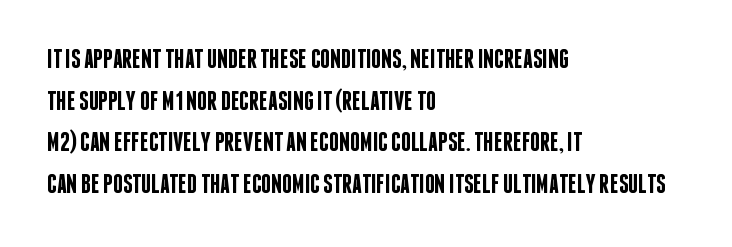
The foot of each line stays bare and open. Teacher's note: observe the even left margin — that is flush-left alignment. Summary of vertical rhythm: regular, with standard interline spacing. The typesetting leans somewhat heavy: a semibold. The lettering stays uniformly vertical, giving the passage a roman look.
